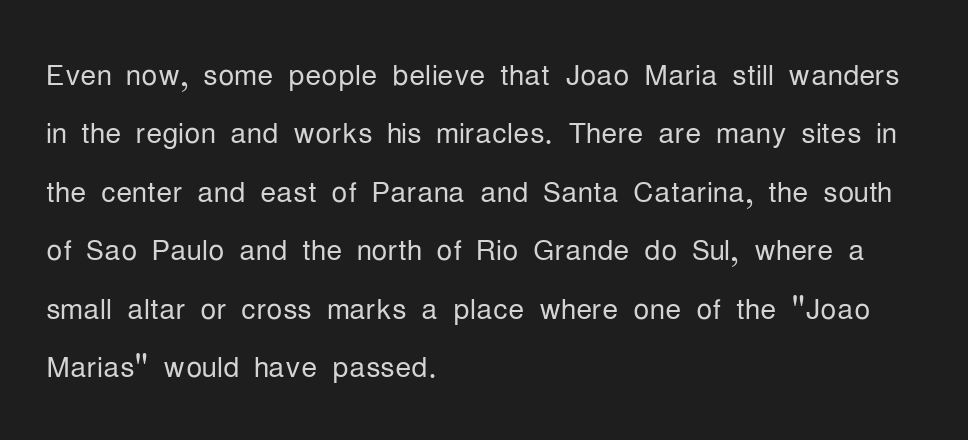
{"serif": "no", "italic": "no", "bold": "no", "weight": "light", "width": "condensed", "stroke_contrast": "low", "x_height": "medium", "monospaced": "no", "underline": "no", "align": "left", "line_spacing": "normal", "line_spacing_ratio": 1.46, "letter_spacing": "normal", "letter_spacing_em": 0.0, "glyph_px": 40}
